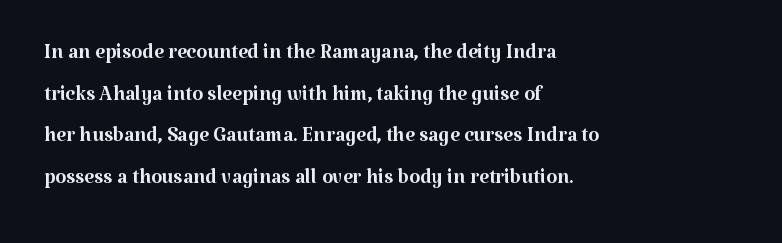
The image shows 28 px regular-weight serif type, upright; set left-aligned, normal line spacing (1.49x), normal letter spacing, not underlined; medium stroke contrast and a medium x-height.
